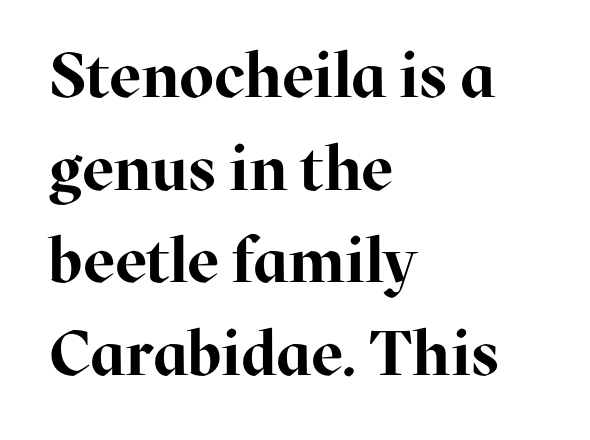
The image shows 63 px bold serif type, upright; set left-aligned, normal line spacing (1.47x), normal letter spacing, not underlined; high stroke contrast and a medium x-height.
